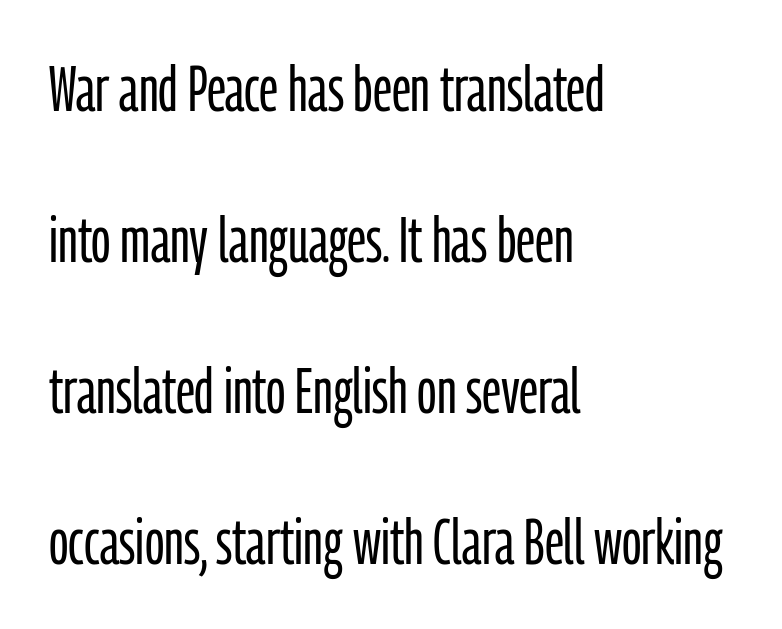
{"serif": "no", "italic": "no", "bold": "no", "weight": "light", "width": "condensed", "stroke_contrast": "low", "x_height": "medium", "monospaced": "no", "underline": "no", "align": "left", "line_spacing": "loose", "line_spacing_ratio": 2.36, "letter_spacing": "normal", "letter_spacing_em": 0.0, "glyph_px": 64}
